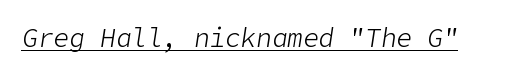
Q: Is the text bold? A: No.
Q: Is the text italic (slanted)? A: Yes, it leans right by about 9 degrees.
Q: Is the text underlined? A: Yes.
Q: Is the spacing between letters normal or unusually wide? A: Normal.
